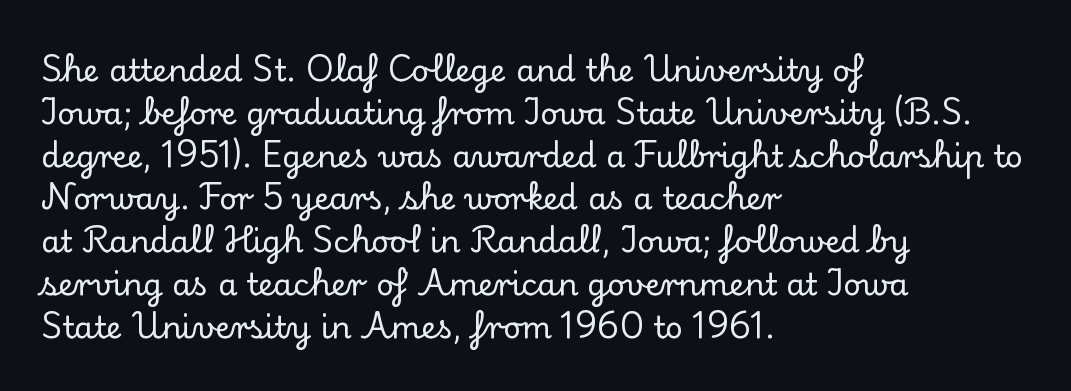
Q: Is the text italic (slanted)? A: No, it is upright.
Q: Is the typeface a serif or a sans-serif typeface? A: Serif.
Q: Is the text underlined? A: No.
Q: How is the paragraph aligned? A: Left-aligned.
Q: Is the spacing between letters normal or unusually wide? A: Normal.
Q: Is the spacing between lines tight, normal or loose? A: Normal.
Q: Width (condensed, normal, or wide)? A: Normal.
Q: Stroke contrast? A: Low.
Q: x-height? A: Small.
Q: Monospaced? A: No.
